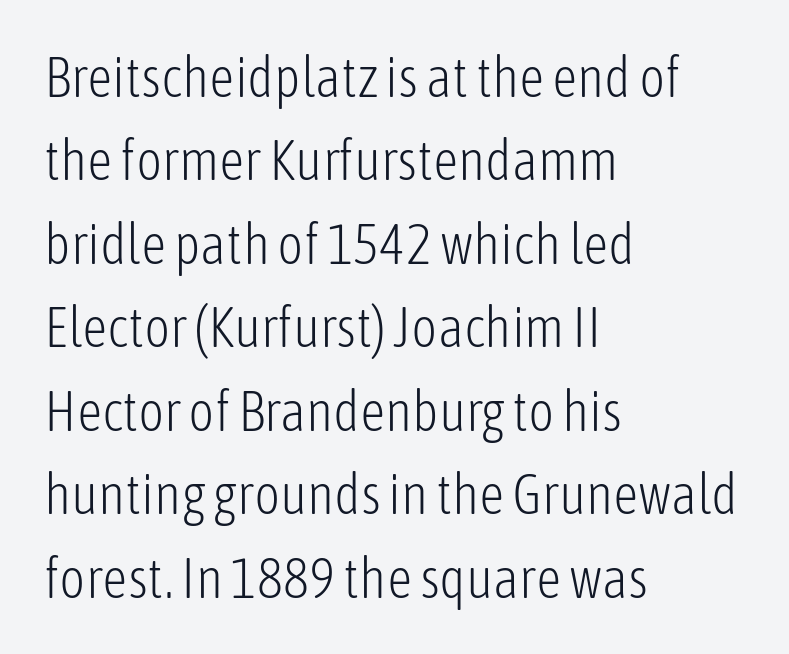
{"serif": "no", "italic": "no", "bold": "no", "weight": "light", "width": "condensed", "stroke_contrast": "low", "x_height": "medium", "monospaced": "no", "underline": "no", "align": "left", "line_spacing": "normal", "line_spacing_ratio": 1.49, "letter_spacing": "normal", "letter_spacing_em": 0.0, "glyph_px": 56}
